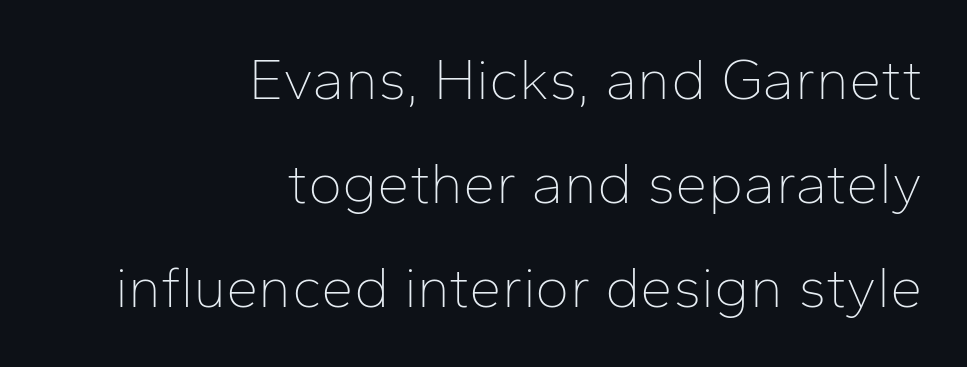
You could not count columns in this text — the font is proportionally spaced. Which margin do the lines hug? The right one — the left edge is uneven. This is roman type, the default non-slanted kind. Underline: absent. The weight would be labelled regular, book, light, or lighter still.
